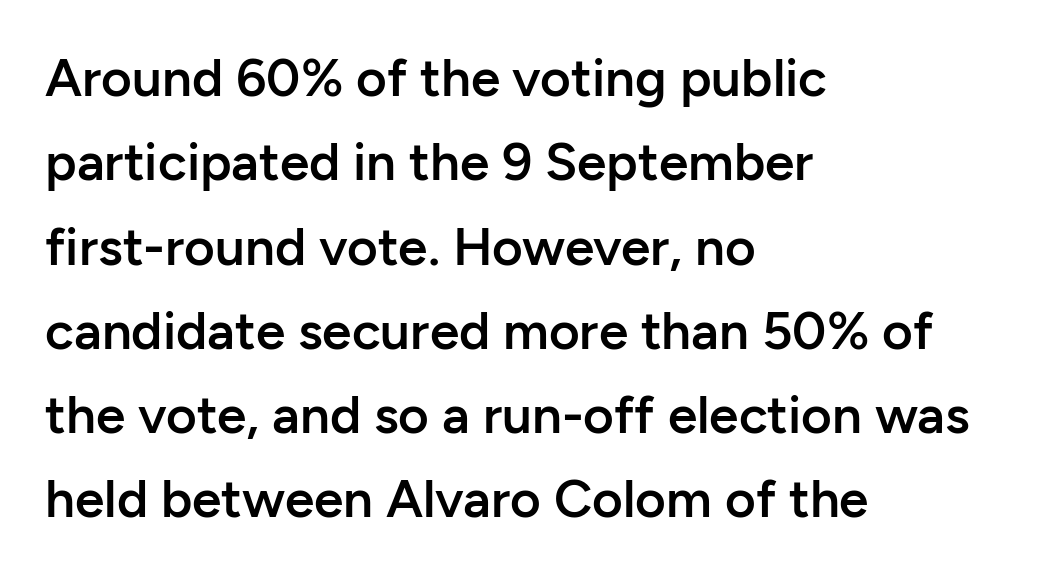
Q: Is the text bold? A: Semi-bold.
Q: Is the text italic (slanted)? A: No, it is upright.
Q: Is the typeface a serif or a sans-serif typeface? A: Sans-serif.
Q: Is the text underlined? A: No.
Q: How is the paragraph aligned? A: Left-aligned.
Q: Is the spacing between letters normal or unusually wide? A: Normal.
Q: Is the spacing between lines tight, normal or loose? A: Normal.
Q: Width (condensed, normal, or wide)? A: Normal.
Q: Stroke contrast? A: Low.
Q: x-height? A: Medium.
Q: Monospaced? A: No.
